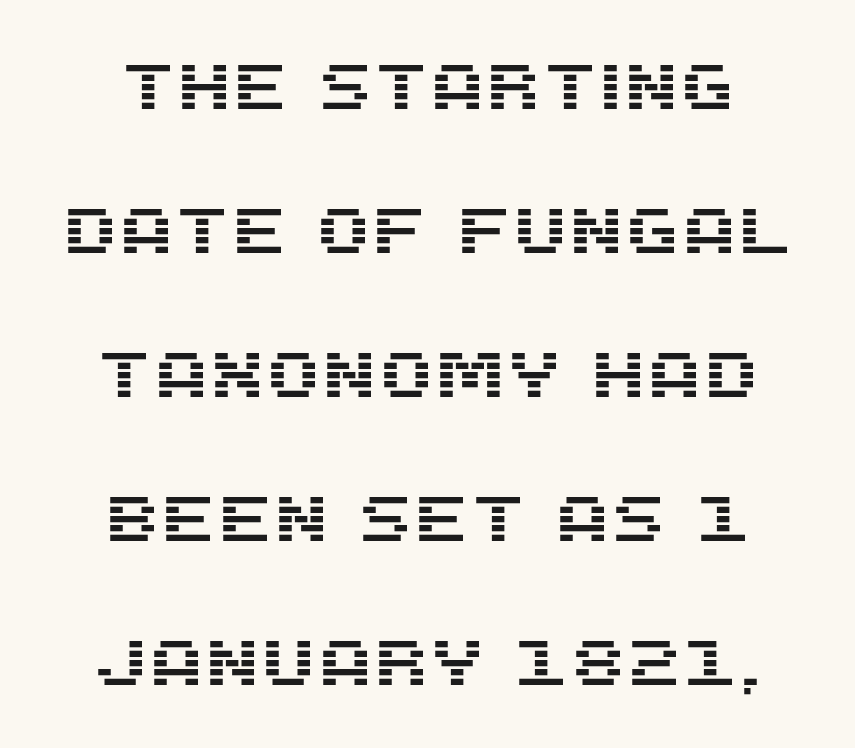
Q: Is the text italic (slanted)? A: No, it is upright.
Q: Is the typeface a serif or a sans-serif typeface? A: Sans-serif.
Q: Is the text underlined? A: No.
Q: Is the spacing between letters normal or unusually wide? A: Normal.
Q: Is the spacing between lines tight, normal or loose? A: Loose.
Q: Width (condensed, normal, or wide)? A: Normal.
Q: Stroke contrast? A: Medium.
Q: x-height? A: Large.
Q: Monospaced? A: No.
